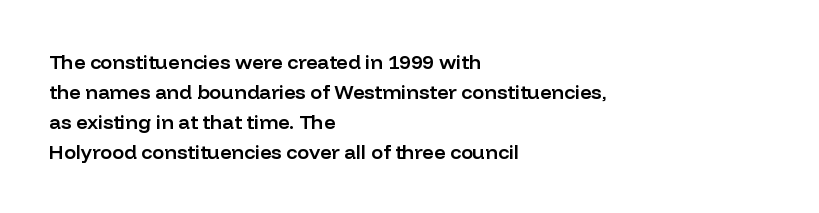
{"italic": "no", "bold": "semi", "underline": "no", "align": "left", "line_spacing": "normal", "line_spacing_ratio": 1.5, "letter_spacing": "normal", "letter_spacing_em": 0.0, "glyph_px": 20}
